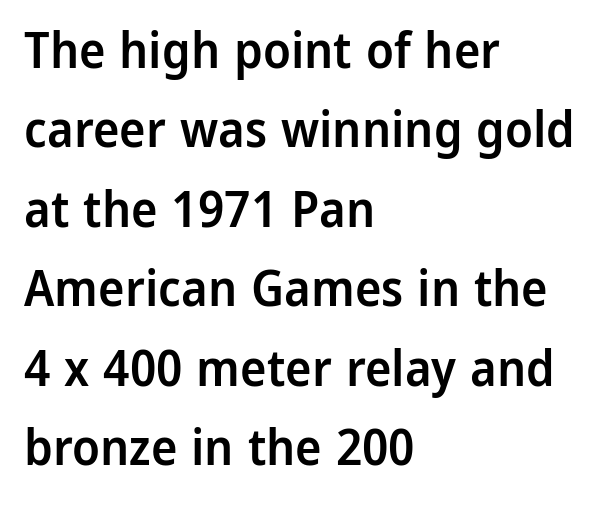
The face used here is proportionally spaced, like ordinary book or web type. The rendering uses a moderate line-height, typical for paragraphs. Glance below the letters and you will spot only blank space. Each letter's strokes conclude bluntly, with no projecting serifs. The face used here is rendered with its standard letterfit. The axis of the letterforms is exactly vertical.
